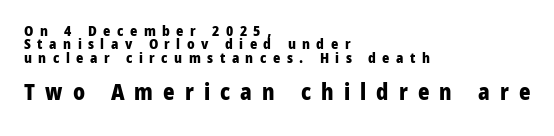
The image shows 22 px bold type, upright; set left-aligned, tight line spacing (0.96x), unusually wide letter spacing (+0.46 em), not underlined; the second (bottom) block is 1.57x larger.
